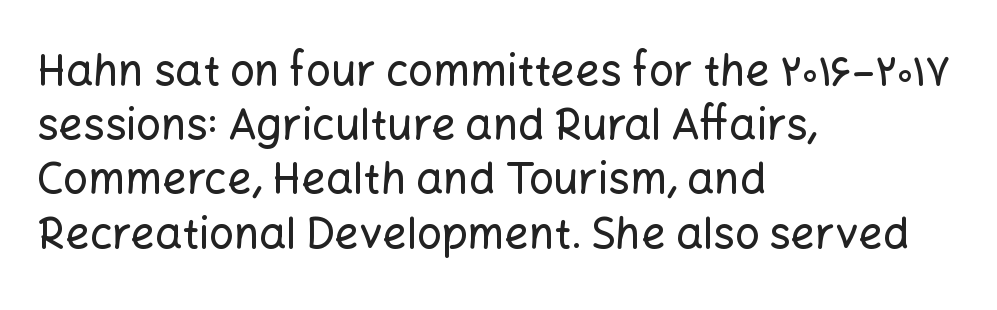
The image shows 43 px sans-serif type, upright; set left-aligned, normal line spacing (1.26x), normal letter spacing, not underlined; low stroke contrast and a medium x-height.
